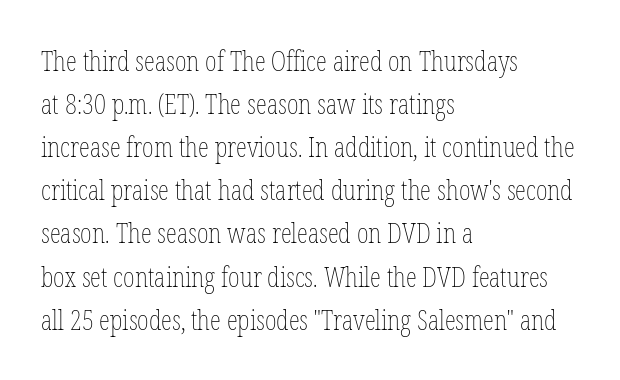
{"italic": "no", "bold": "no", "weight": "thin", "width": "condensed", "stroke_contrast": "low", "x_height": "medium", "monospaced": "no", "underline": "no", "align": "left", "line_spacing": "normal", "line_spacing_ratio": 1.54, "letter_spacing": "normal", "letter_spacing_em": 0.0, "glyph_px": 28}
